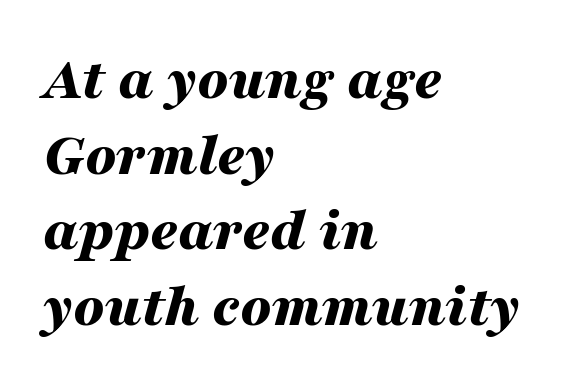
The image shows 61 px bold, wide type, italic (leaning right); set left-aligned, line spacing 1.24x, normal letter spacing, not underlined; medium stroke contrast and a medium x-height.
